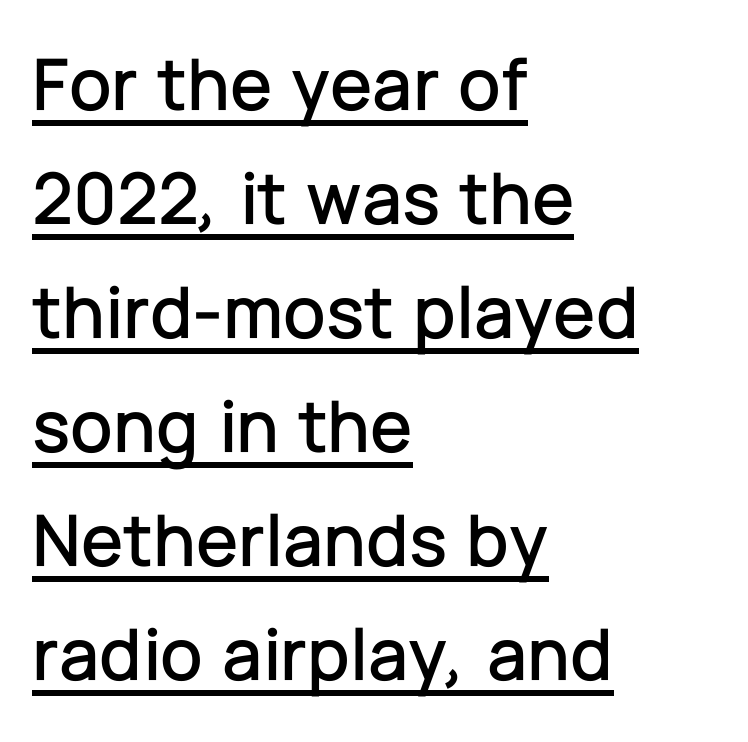
Q: Is the text italic (slanted)? A: No, it is upright.
Q: Is the typeface a serif or a sans-serif typeface? A: Sans-serif.
Q: Is the text underlined? A: Yes.
Q: How is the paragraph aligned? A: Left-aligned.
Q: Is the spacing between letters normal or unusually wide? A: Normal.
Q: Is the spacing between lines tight, normal or loose? A: Normal.
Q: Width (condensed, normal, or wide)? A: Normal.
Q: Stroke contrast? A: Low.
Q: x-height? A: Medium.
Q: Monospaced? A: No.
